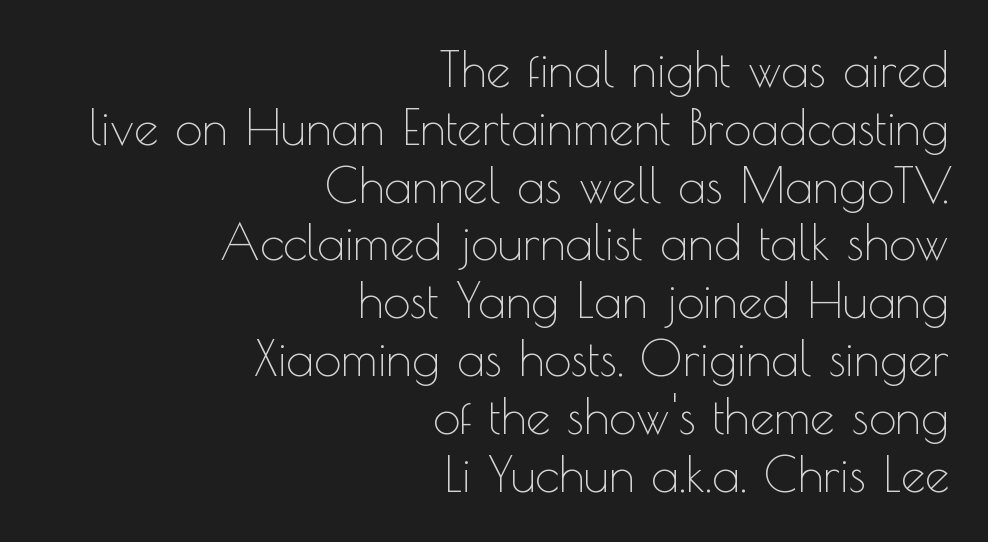
Q: Is the text bold? A: No.
Q: Is the text italic (slanted)? A: No, it is upright.
Q: Is the typeface a serif or a sans-serif typeface? A: Sans-serif.
Q: Is the text underlined? A: No.
Q: How is the paragraph aligned? A: Right-aligned.
Q: Is the spacing between letters normal or unusually wide? A: Normal.
Q: Width (condensed, normal, or wide)? A: Normal.
Q: x-height? A: Small.
Q: Monospaced? A: No.
